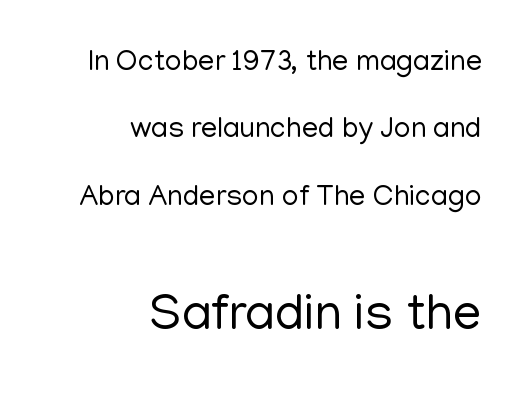
{"serif": "no", "italic": "no", "bold": "no", "weight": "regular", "width": "normal", "stroke_contrast": "low", "x_height": "medium", "monospaced": "no", "underline": "no", "align": "right", "line_spacing": "loose", "line_spacing_ratio": 2.32, "letter_spacing": "normal", "letter_spacing_em": 0.0, "larger_block": "second", "size_ratio": 1.76, "glyph_px": 51}
